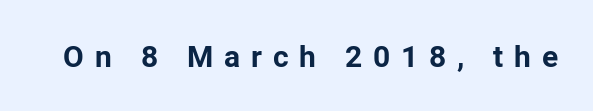
The image shows 30 px bold sans-serif type, upright; set unusually wide letter spacing (+0.36 em), not underlined; low stroke contrast and a medium x-height.
